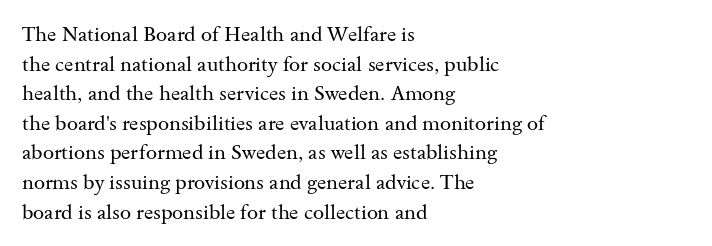
The image shows 20 px text type, upright; set left-aligned, normal line spacing (1.48x), normal letter spacing, not underlined.
